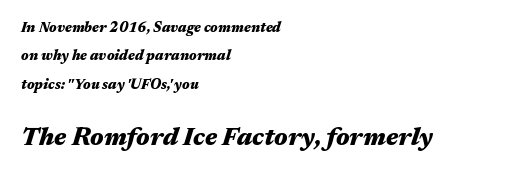
The image shows 25 px bold type, italic (leaning right); set left-aligned, loose line spacing (2.02x), normal letter spacing, not underlined; the second (bottom) block is 1.79x larger.
